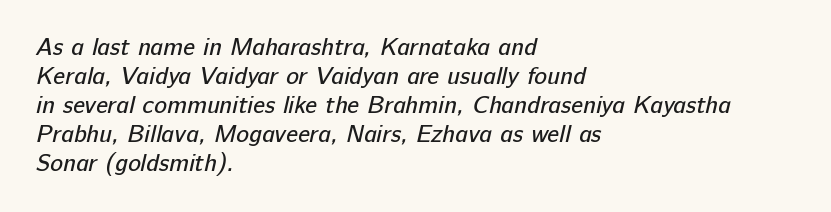
The passage shown is not underscored anywhere. This rendering uses left alignment, leaving the right contour irregular. Standard letterfit; no display-style spreading of the glyphs. Is the stroke heavy? The answer is a plain regular-or-lighter.
